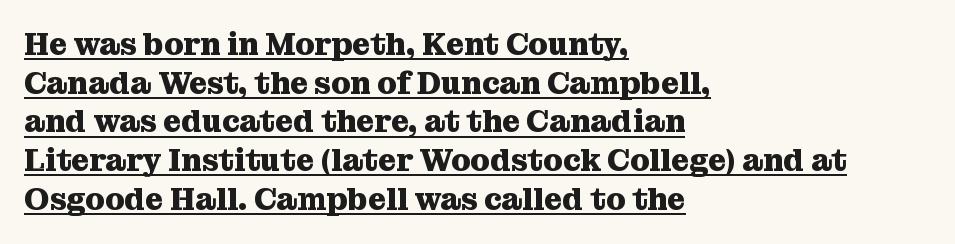
Q: Is the text bold? A: Yes.
Q: Is the text italic (slanted)? A: No, it is upright.
Q: Is the typeface a serif or a sans-serif typeface? A: Serif.
Q: Is the text underlined? A: Yes.
Q: How is the paragraph aligned? A: Left-aligned.
Q: Is the spacing between letters normal or unusually wide? A: Normal.
Q: Is the spacing between lines tight, normal or loose? A: Normal.
Q: Width (condensed, normal, or wide)? A: Normal.
Q: Stroke contrast? A: Medium.
Q: x-height? A: Medium.
Q: Monospaced? A: No.
